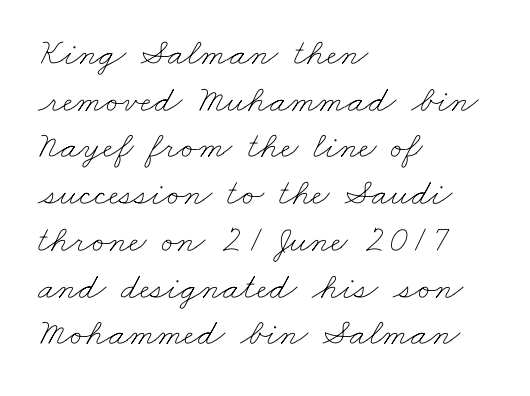
Q: Is the text bold? A: No.
Q: Is the text underlined? A: No.
Q: How is the paragraph aligned? A: Left-aligned.
Q: Is the spacing between letters normal or unusually wide? A: Normal.
Q: Width (condensed, normal, or wide)? A: Wide.
Q: Stroke contrast? A: Low.
Q: x-height? A: Small.
Q: Monospaced? A: No.
